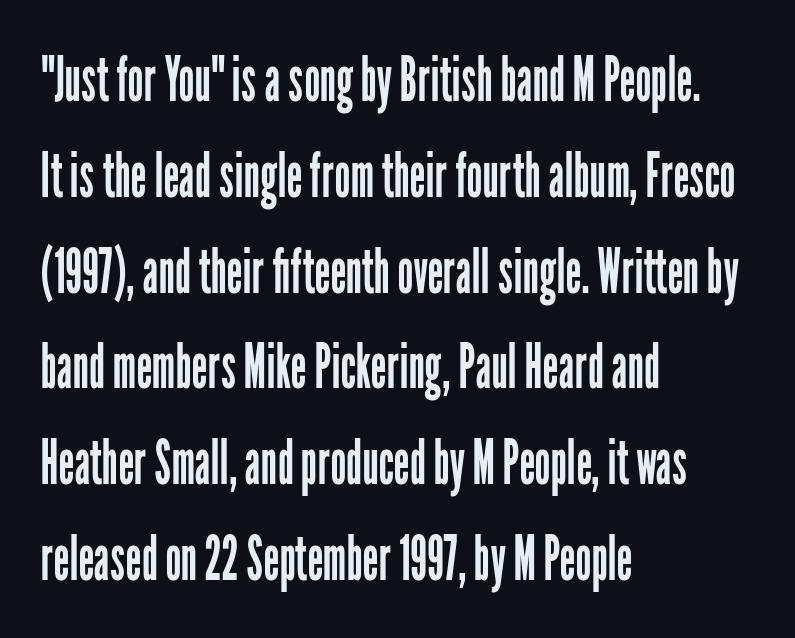
The image shows 63 px regular-weight, condensed sans-serif type, upright; set left-aligned, normal line spacing (1.52x), normal letter spacing, not underlined; low stroke contrast and a medium x-height.
